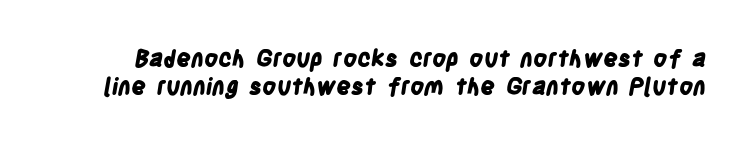
Q: Is the text bold? A: Yes.
Q: Is the text underlined? A: No.
Q: Is the spacing between letters normal or unusually wide? A: Normal.
